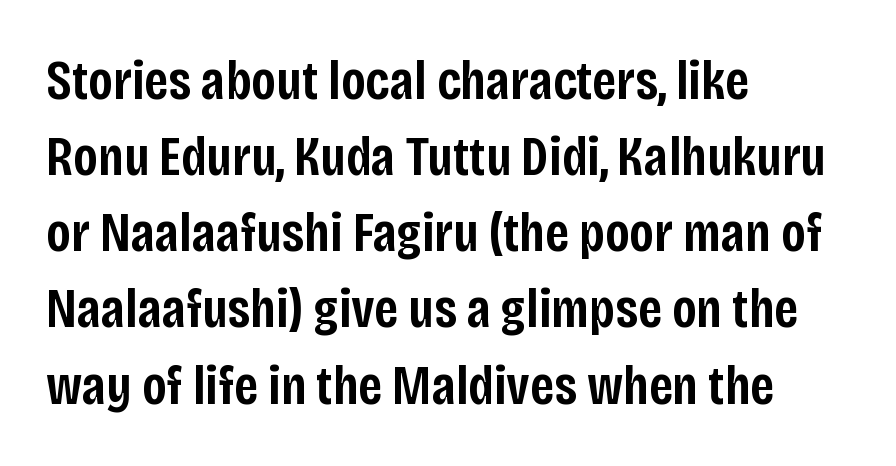
The image shows 56 px semibold, condensed sans-serif type, upright; set left-aligned, normal line spacing (1.36x), normal letter spacing, not underlined; low stroke contrast and a large x-height.
